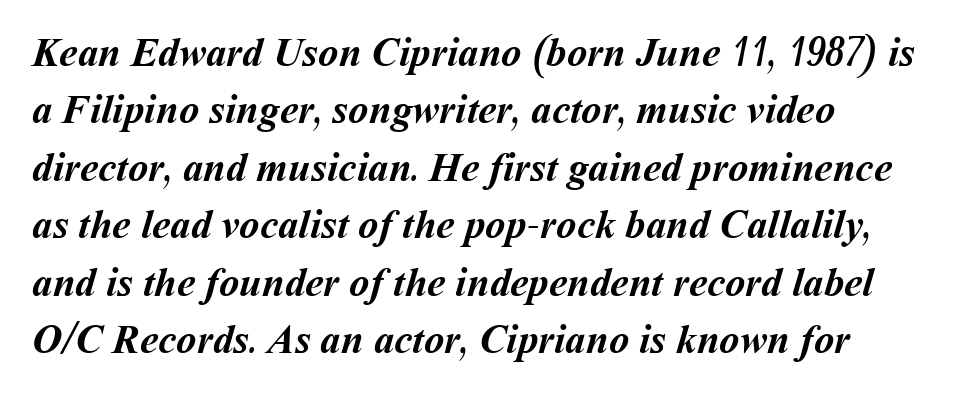
Students, this is bold: see how much ink each stroke carries. You could call the tracking neutral — neither tight nor loose. You could not count columns in this text — the font is proportionally spaced. Notice how the passage keeps a crisp vertical edge on the left only. The lines sit at an ordinary, default distance from one another. Type without underlining.
